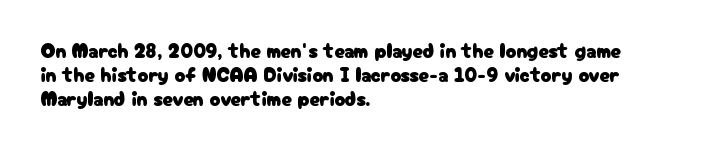
{"italic": "no", "underline": "no", "align": "left", "line_spacing_ratio": 1.21, "letter_spacing": "normal", "letter_spacing_em": 0.0, "glyph_px": 20}
